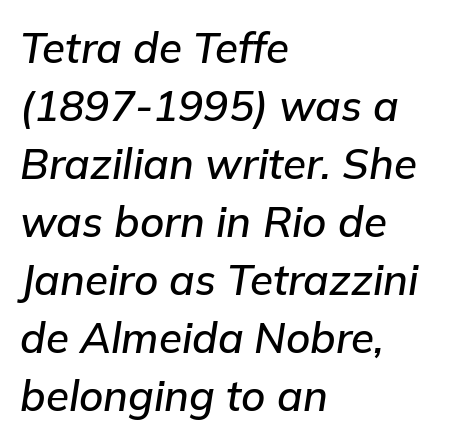
{"italic": "yes", "lean": "right", "slant_degrees": 9, "width": "normal", "stroke_contrast": "low", "x_height": "medium", "monospaced": "no", "underline": "no", "align": "left", "line_spacing": "normal", "line_spacing_ratio": 1.38, "letter_spacing": "normal", "letter_spacing_em": 0.0, "glyph_px": 42}
